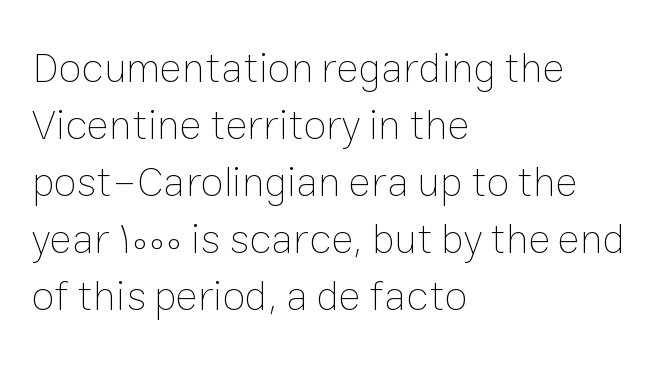
Q: Is the text bold? A: No.
Q: Is the text italic (slanted)? A: No, it is upright.
Q: Is the text underlined? A: No.
Q: How is the paragraph aligned? A: Left-aligned.
Q: Is the spacing between letters normal or unusually wide? A: Normal.
Q: Is the spacing between lines tight, normal or loose? A: Normal.
Q: Width (condensed, normal, or wide)? A: Normal.
Q: Stroke contrast? A: Low.
Q: x-height? A: Medium.
Q: Monospaced? A: No.
